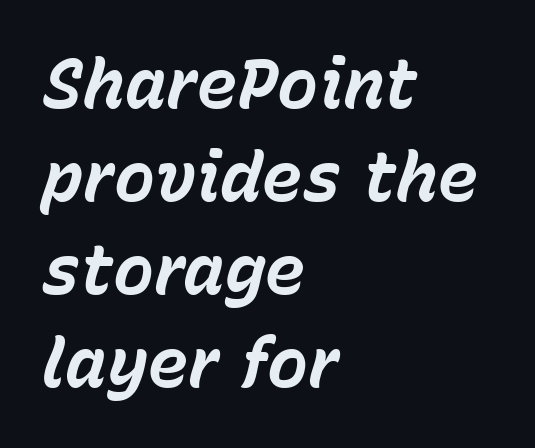
The image shows 69 px bold type, italic (leaning right); set left-aligned, normal line spacing (1.35x), normal letter spacing, not underlined; low stroke contrast and a medium x-height.
